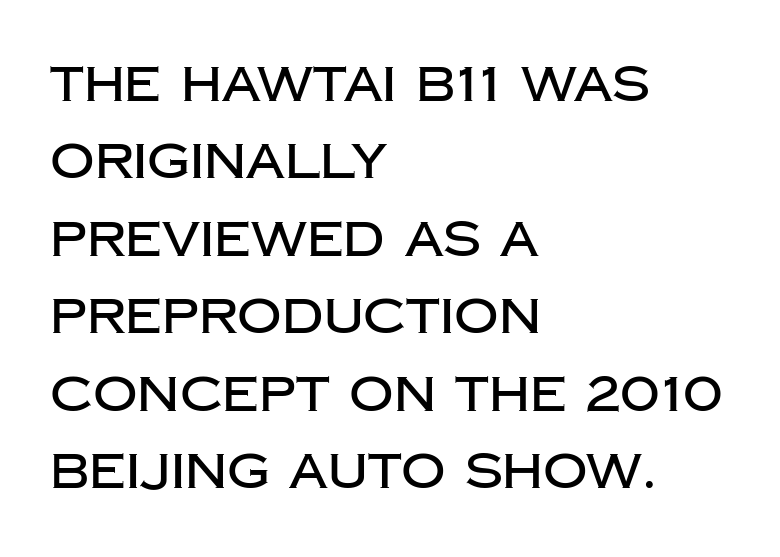
Q: Is the text italic (slanted)? A: No, it is upright.
Q: Is the typeface a serif or a sans-serif typeface? A: Sans-serif.
Q: Is the text underlined? A: No.
Q: How is the paragraph aligned? A: Left-aligned.
Q: Is the spacing between letters normal or unusually wide? A: Normal.
Q: Is the spacing between lines tight, normal or loose? A: Normal.
Q: Width (condensed, normal, or wide)? A: Normal.
Q: Stroke contrast? A: Low.
Q: x-height? A: Large.
Q: Monospaced? A: No.
